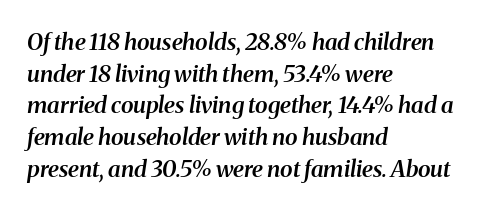
{"italic": "yes", "lean": "right", "slant_degrees": 8, "bold": "semi", "underline": "no", "align": "left", "line_spacing": "normal", "line_spacing_ratio": 1.38, "letter_spacing": "normal", "letter_spacing_em": 0.0, "glyph_px": 23}
